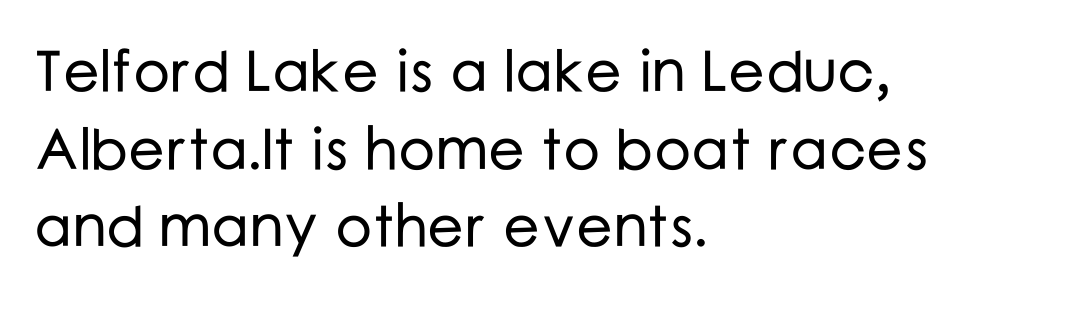
The image shows 58 px sans-serif type, upright; set left-aligned, normal line spacing (1.34x), normal letter spacing, not underlined; low stroke contrast and a medium x-height.
